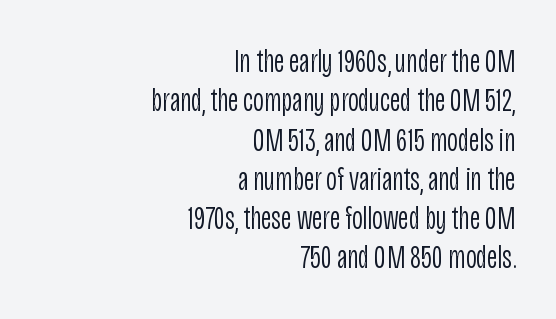
Short note: letters normally spaced. The typography opts for an upright posture over an oblique one. The specimen omits any rule beneath the text block's lines. The lines in this sample share a right terminus and differ only in where they begin.
